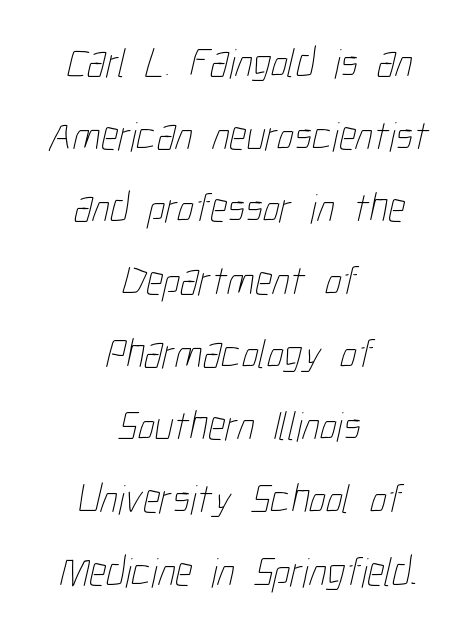
Q: Is the text bold? A: No.
Q: Is the text underlined? A: No.
Q: How is the paragraph aligned? A: Centered.
Q: Is the spacing between letters normal or unusually wide? A: Normal.
Q: Width (condensed, normal, or wide)? A: Condensed.
Q: Stroke contrast? A: Low.
Q: x-height? A: Medium.
Q: Monospaced? A: No.
